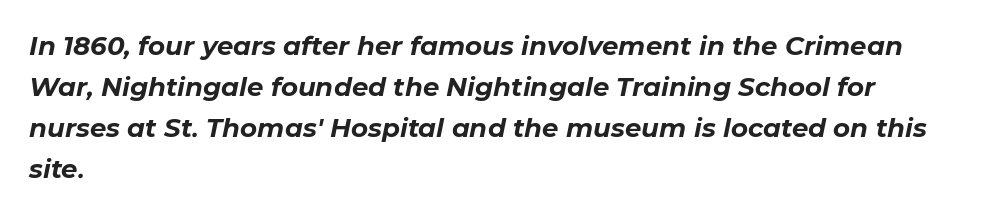
The image shows 26 px bold type, italic (leaning right); set left-aligned, normal line spacing (1.58x), normal letter spacing, not underlined.
